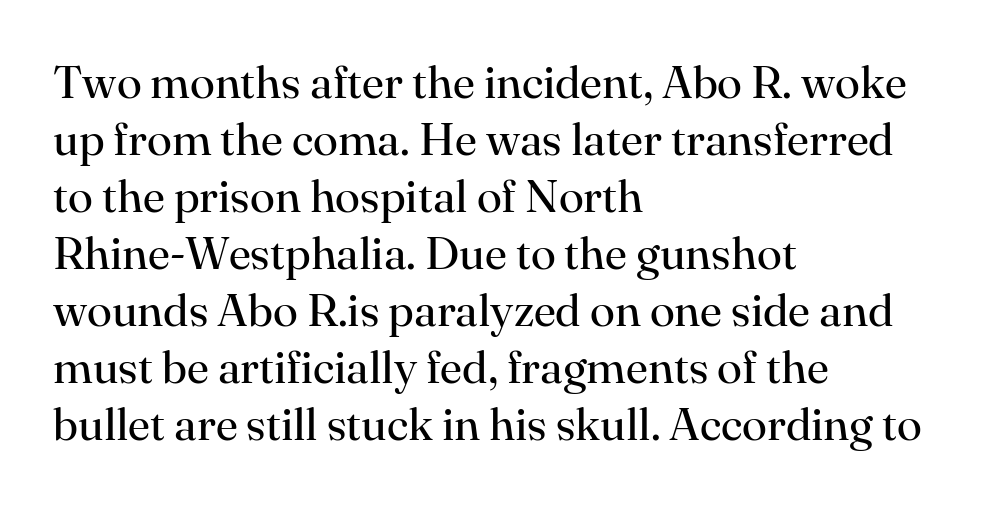
Does the type have serifs? Yes, each stem ends in a small foot. Vertical stems look standard width or narrower in stroke. These lines keep a tight, regular rhythm from letter to letter. Spacing verdict: proportional, widths tailored to each character.
